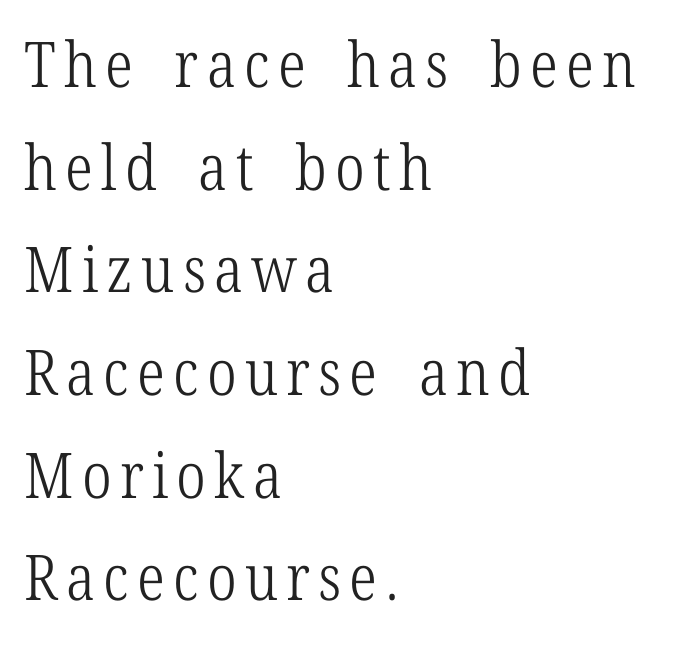
The image shows 63 px light, condensed serif type, upright; set left-aligned, normal line spacing (1.63x), not underlined; low stroke contrast and a medium x-height.
